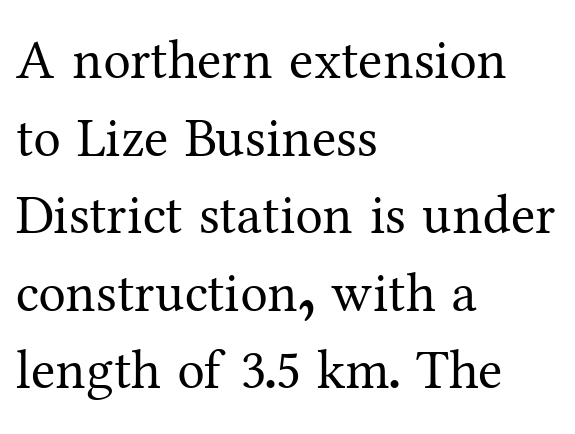
Q: Is the text bold? A: No.
Q: Is the text italic (slanted)? A: No, it is upright.
Q: Is the typeface a serif or a sans-serif typeface? A: Serif.
Q: Is the text underlined? A: No.
Q: How is the paragraph aligned? A: Left-aligned.
Q: Is the spacing between letters normal or unusually wide? A: Normal.
Q: Is the spacing between lines tight, normal or loose? A: Normal.
Q: Width (condensed, normal, or wide)? A: Normal.
Q: Stroke contrast? A: Medium.
Q: x-height? A: Medium.
Q: Monospaced? A: No.
